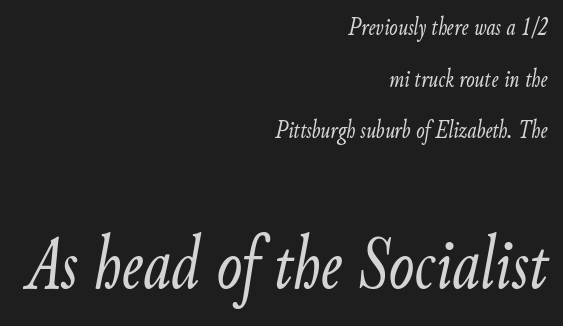
The image shows 76 px light, condensed type, italic (leaning right); set right-aligned, loose line spacing (2.07x), normal letter spacing, not underlined; the second (bottom) block is 3.04x larger; low stroke contrast and a small x-height.
